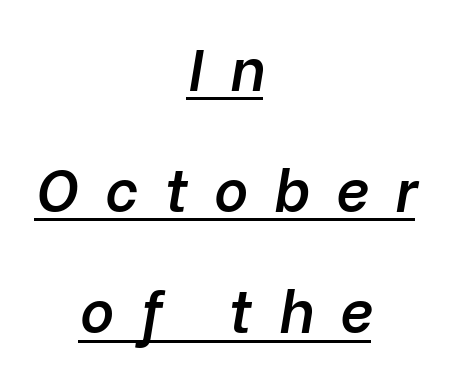
The image shows 58 px semibold type, italic (leaning right); set centered, loose line spacing (2.09x), unusually wide letter spacing (+0.45 em), underlined; low stroke contrast and a medium x-height.
